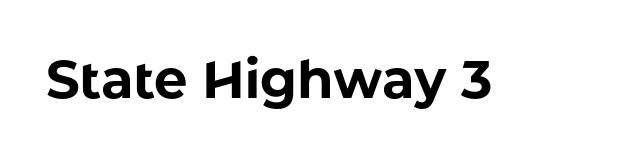
The image shows 53 px bold sans-serif type, upright; set normal letter spacing, not underlined; low stroke contrast and a medium x-height.
